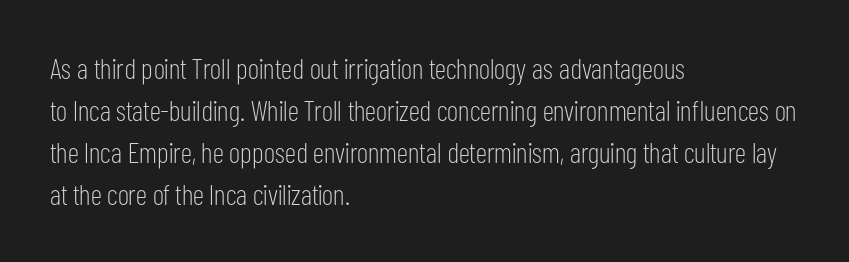
Q: Is the text bold? A: No.
Q: Is the text italic (slanted)? A: No, it is upright.
Q: Is the typeface a serif or a sans-serif typeface? A: Sans-serif.
Q: Is the text underlined? A: No.
Q: How is the paragraph aligned? A: Left-aligned.
Q: Is the spacing between letters normal or unusually wide? A: Normal.
Q: Is the spacing between lines tight, normal or loose? A: Normal.
Q: Width (condensed, normal, or wide)? A: Condensed.
Q: Stroke contrast? A: Low.
Q: x-height? A: Medium.
Q: Monospaced? A: No.
